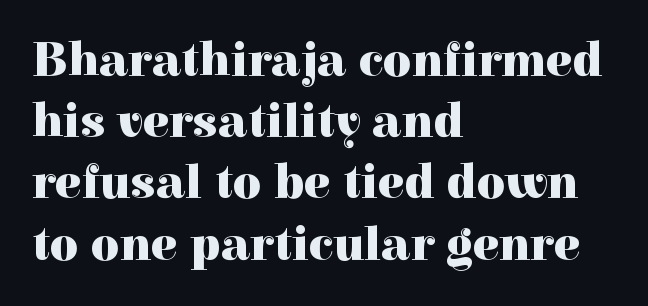
The image shows 49 px heavy serif type, upright; set left-aligned, normal line spacing (1.25x), normal letter spacing, not underlined; a medium x-height.
